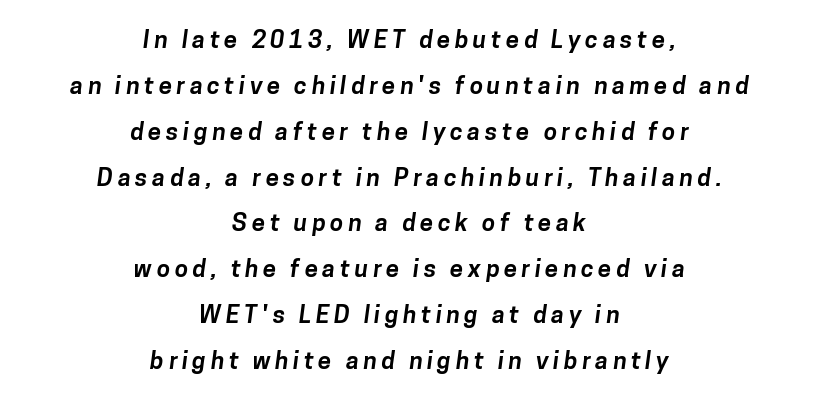
Q: Is the text bold? A: Yes.
Q: Is the text underlined? A: No.
Q: How is the paragraph aligned? A: Centered.
Q: Is the spacing between lines tight, normal or loose? A: Loose.
